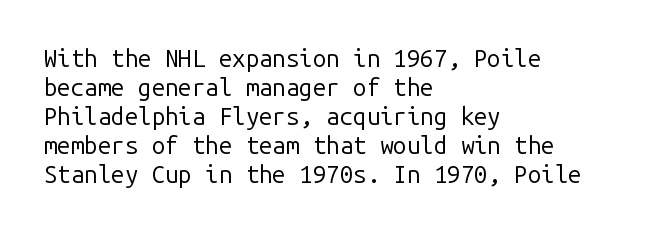
The strokes carry an ordinary text weight at most. Default kerning and tracking; the words read as compact shapes. The gap between lines stays unmarked. Does the lettering tilt? It doesn't — this is upright.
